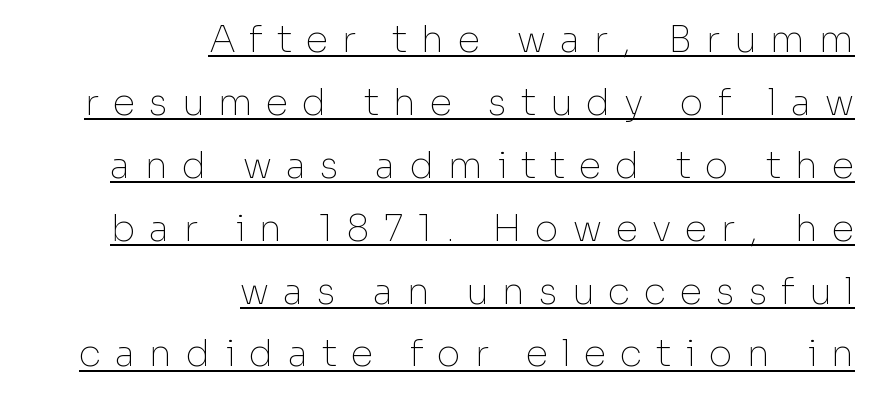
The image shows 37 px thin sans-serif type, upright; set right-aligned, normal line spacing (1.7x), unusually wide letter spacing (+0.37 em), underlined; low stroke contrast and a medium x-height.
